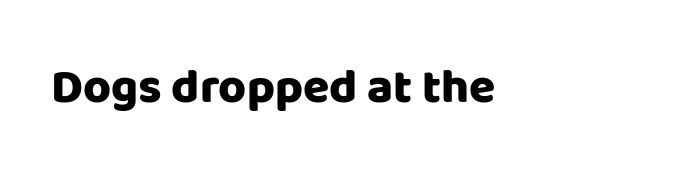
The image shows 48 px heavy sans-serif type, upright; set normal letter spacing, not underlined; low stroke contrast and a large x-height.
